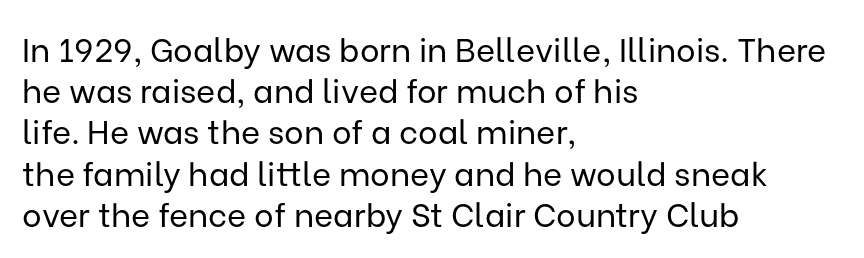
Type style note: lacks serifs. Honestly, the row spacing looks completely unremarkable. The face looks like a standard text weight, possibly lighter. The letters advance in unequal steps, a hallmark of proportional type.
